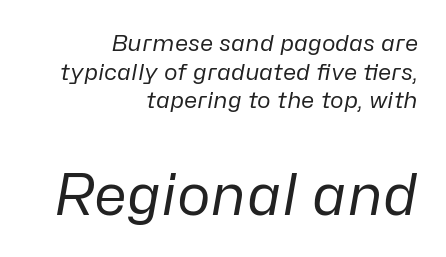
Typeset ragged left — the right edge is the straight one. The designer gave the closing block more size than the opening block. Baseline-to-baseline distance is the conventional proportion of letter height. Unbolded letterforms with no extra heft. Think of a printed novel: that variable character pitch is what you see here. Short note: letters normally spaced.
